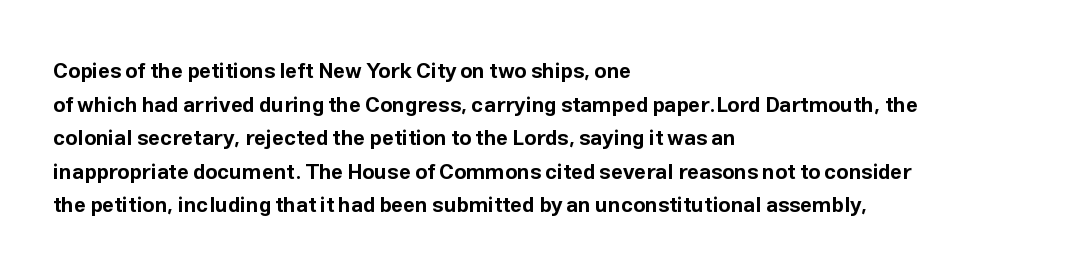
Q: Is the text bold? A: Yes.
Q: Is the text italic (slanted)? A: No, it is upright.
Q: Is the text underlined? A: No.
Q: How is the paragraph aligned? A: Left-aligned.
Q: Is the spacing between letters normal or unusually wide? A: Normal.
Q: Is the spacing between lines tight, normal or loose? A: Normal.
